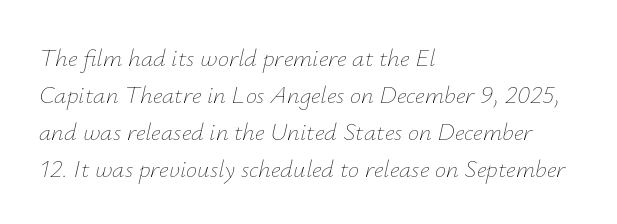
Q: Is the text bold? A: No.
Q: Is the text italic (slanted)? A: Yes, it leans right by about 12 degrees.
Q: Is the text underlined? A: No.
Q: How is the paragraph aligned? A: Left-aligned.
Q: Is the spacing between letters normal or unusually wide? A: Normal.
Q: Is the spacing between lines tight, normal or loose? A: Normal.
